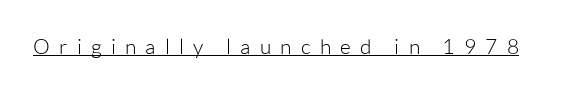
{"italic": "no", "bold": "no", "underline": "yes", "letter_spacing": "wide", "letter_spacing_em": 0.44, "glyph_px": 21}
